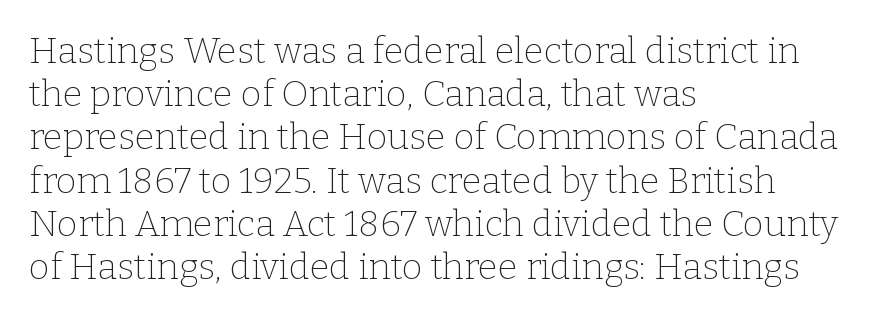
The image shows 36 px thin serif type, upright; set left-aligned, line spacing 1.2x, normal letter spacing, not underlined; low stroke contrast and a medium x-height.
